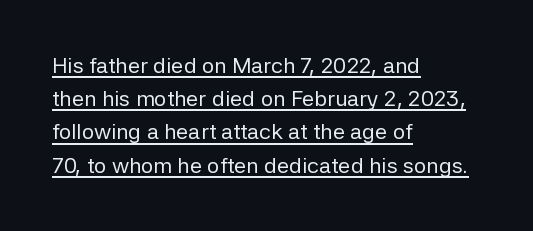
The image shows 22 px text type, upright; set left-aligned, normal line spacing (1.51x), normal letter spacing, underlined.
